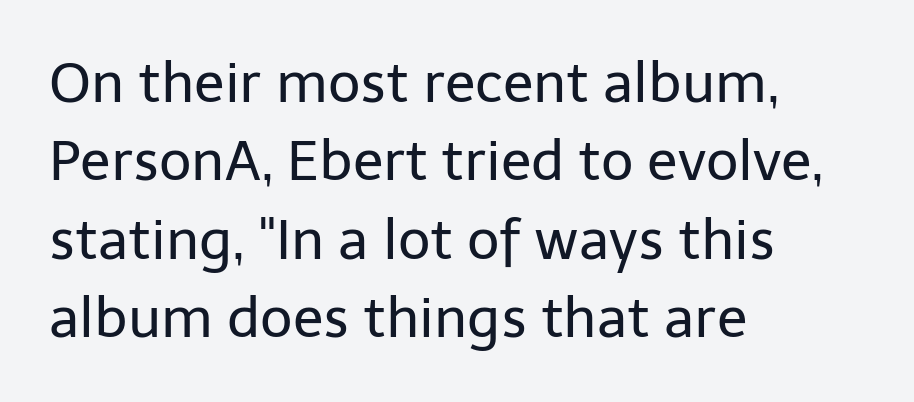
{"serif": "no", "italic": "no", "bold": "no", "weight": "regular", "width": "normal", "stroke_contrast": "low", "x_height": "medium", "monospaced": "no", "underline": "no", "align": "left", "line_spacing": "normal", "line_spacing_ratio": 1.4, "letter_spacing": "normal", "letter_spacing_em": 0.0, "glyph_px": 56}
